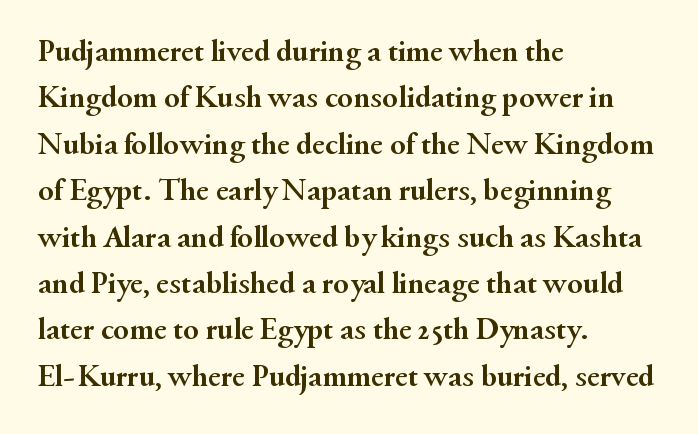
Line beginnings align vertically; line endings do not. Stroke thickness is high; the sample reads as a true bold. The glyphs in this specimen are seriffed. The tracking reads as untouched default to a designer's eye. Designer's note — italics off, roman on.
